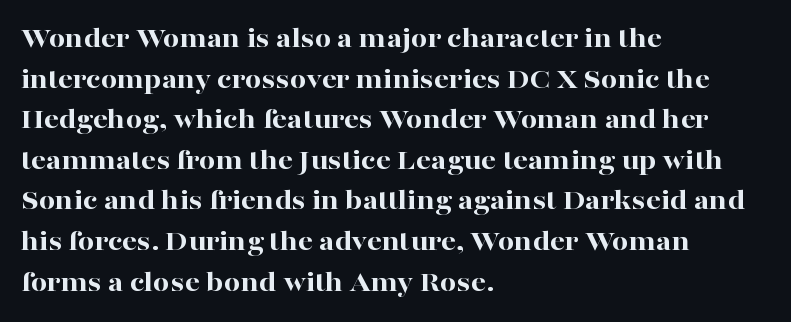
Q: Is the text bold? A: Yes.
Q: Is the text italic (slanted)? A: No, it is upright.
Q: Is the typeface a serif or a sans-serif typeface? A: Serif.
Q: Is the text underlined? A: No.
Q: How is the paragraph aligned? A: Left-aligned.
Q: Is the spacing between letters normal or unusually wide? A: Normal.
Q: Is the spacing between lines tight, normal or loose? A: Normal.
Q: Width (condensed, normal, or wide)? A: Wide.
Q: Stroke contrast? A: High.
Q: x-height? A: Medium.
Q: Monospaced? A: No.
